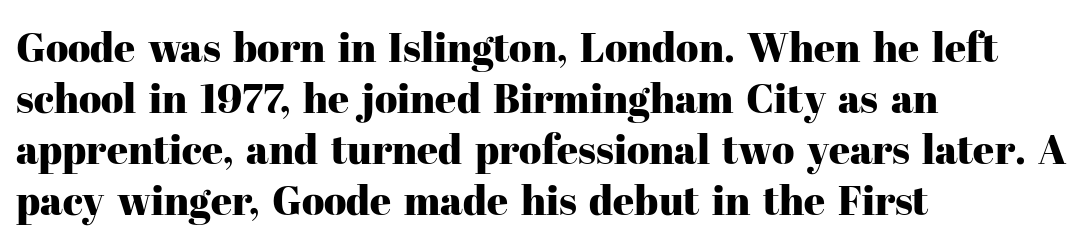
Decoration check: the copy has no underline. Style check: upright. Character widths vary here, with narrow letters taking less room than wide ones. Honestly, the letter spacing is just normal — you wouldn't notice it. The text block is weighted toward the left margin, trailing off unevenly rightward. Observe the serifs anchoring each vertical stroke in this sample.
